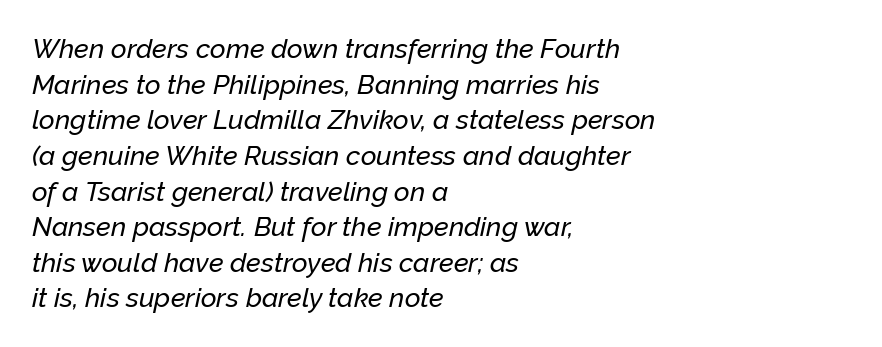
Q: Is the text italic (slanted)? A: Yes, it leans right by about 12 degrees.
Q: Is the text underlined? A: No.
Q: How is the paragraph aligned? A: Left-aligned.
Q: Is the spacing between letters normal or unusually wide? A: Normal.
Q: Is the spacing between lines tight, normal or loose? A: Normal.
